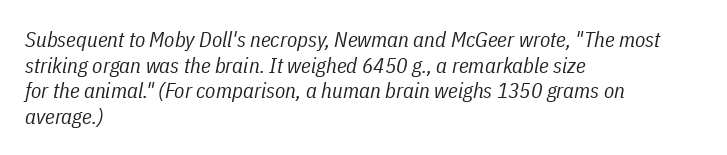
Each line starts at the same left margin while the right side varies. The horizontal fit of the characters is conventional and even. Rule under the text: the space is simply empty. This sample uses an oblique cut, with every glyph tilted off the vertical. Stems and bowls with no extra thickness — not bold.
